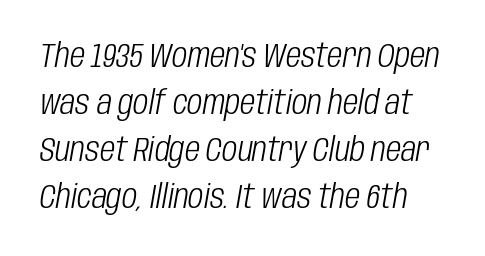
The image shows 33 px light, condensed type, italic (leaning right); set normal line spacing (1.42x), normal letter spacing, not underlined; low stroke contrast and a large x-height.
